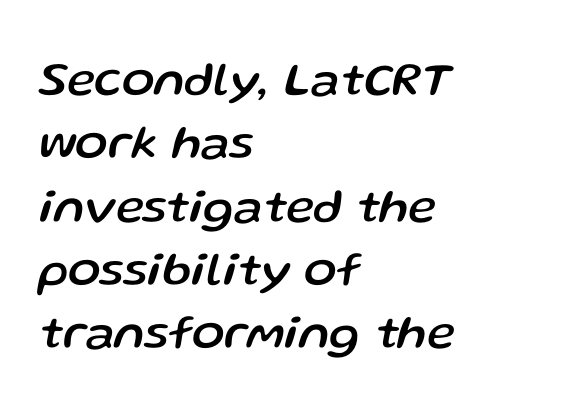
{"italic": "yes", "lean": "right", "slant_degrees": 13, "width": "normal", "stroke_contrast": "low", "x_height": "medium", "monospaced": "no", "underline": "no", "align": "left", "line_spacing": "normal", "line_spacing_ratio": 1.32, "letter_spacing": "normal", "letter_spacing_em": 0.0, "glyph_px": 48}
